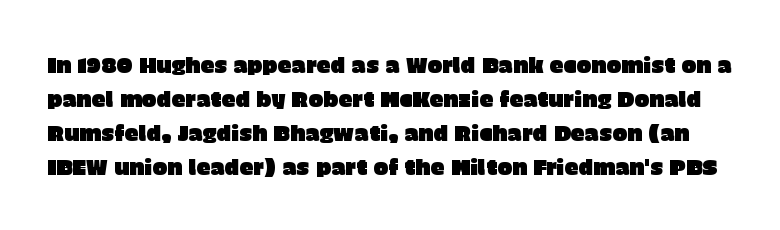
{"italic": "no", "underline": "no", "line_spacing": "normal", "line_spacing_ratio": 1.54, "letter_spacing": "normal", "letter_spacing_em": 0.0, "glyph_px": 22}
